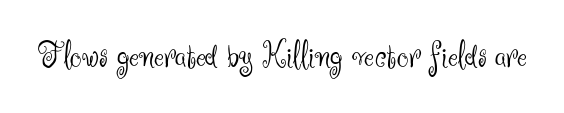
Varying glyph widths throughout — classic text-font behaviour. Bold? No — there's no thickening of the strokes. Type style note: lacks serifs. Standard letterfit; no display-style spreading of the glyphs.
